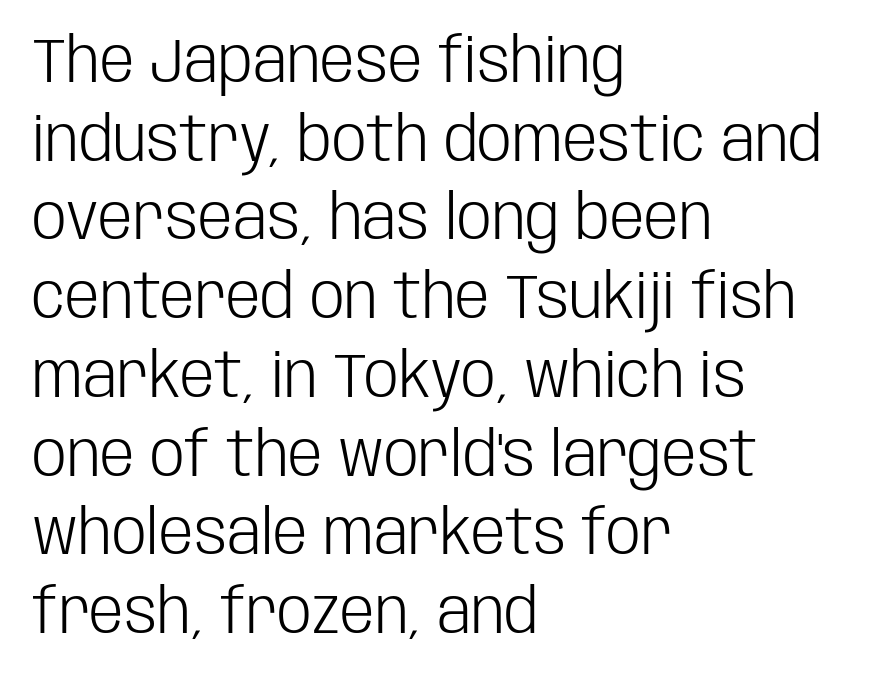
The image shows 62 px light, condensed sans-serif type, upright; set left-aligned, normal line spacing (1.27x), normal letter spacing, not underlined; low stroke contrast and a large x-height.
